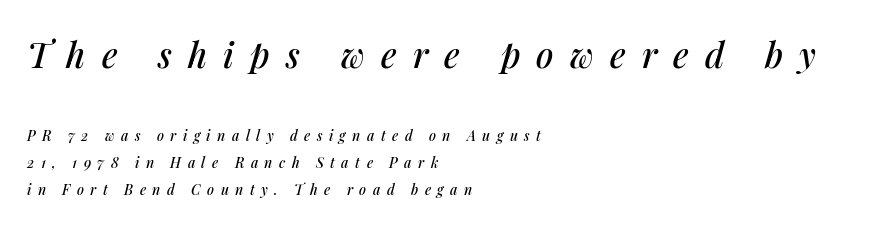
{"italic": "yes", "lean": "right", "slant_degrees": 14, "width": "normal", "stroke_contrast": "medium", "x_height": "medium", "monospaced": "no", "underline": "no", "align": "left", "line_spacing": "loose", "line_spacing_ratio": 1.96, "letter_spacing": "wide", "letter_spacing_em": 0.46, "larger_block": "first", "size_ratio": 2.5, "glyph_px": 35}
